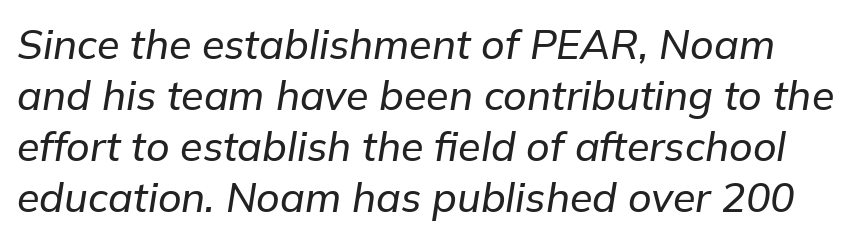
The image shows 41 px text type, italic (leaning right); set line spacing 1.24x, normal letter spacing, not underlined; low stroke contrast and a medium x-height.
